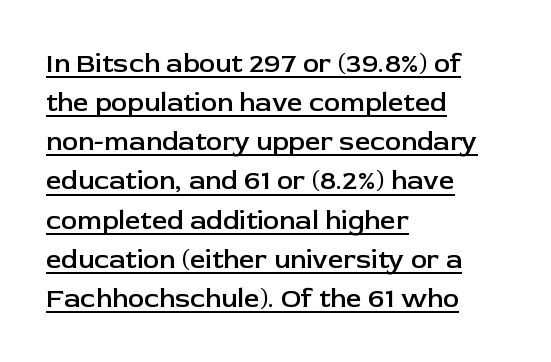
The image shows 27 px text type, upright; set left-aligned, normal line spacing (1.45x), normal letter spacing, underlined.
